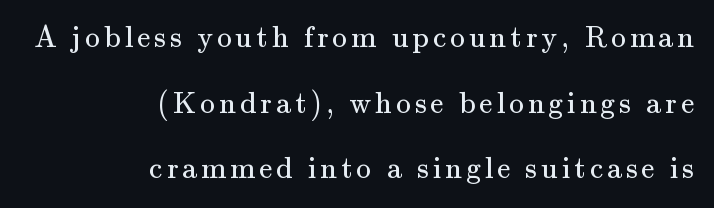
In terms of posture, this sample is upright. Caption: multi-line text, flush right, ragged left. Weight class: somewhere from thin through regular. Type without underlining.
